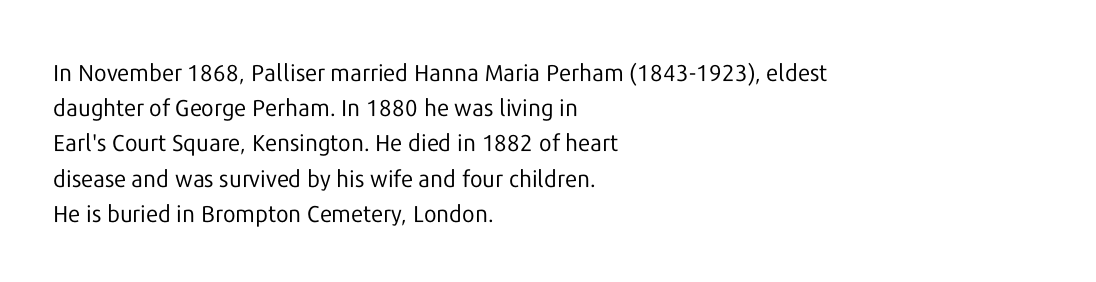
The image shows 23 px text type, upright; set left-aligned, normal line spacing (1.53x), normal letter spacing, not underlined.
